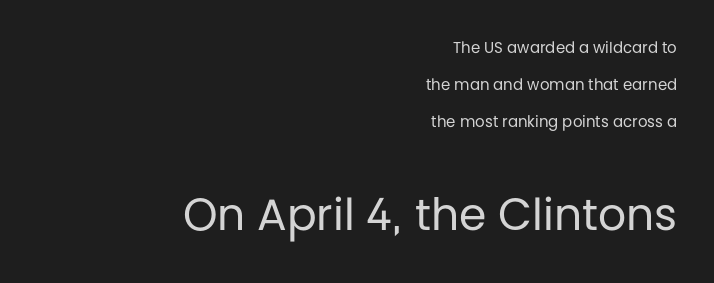
A student would notice the bottom passage is typeset larger than what precedes it. Does the leading feel generous? Absolutely, it's lavish. One-word summary of the alignment: right. There is no visible air inserted between adjacent glyphs.
